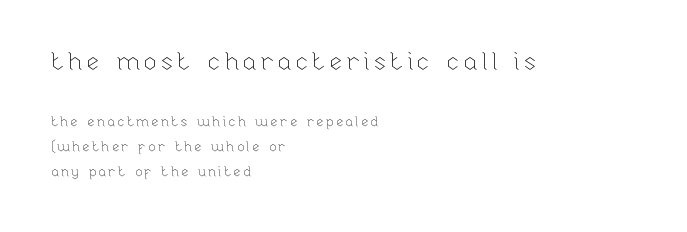
The lettering holds an erect, upright posture throughout. These lines stack with their left ends in a neat column. No extra ink here — the face is not bold. Underlining? Definitely not there. A student would notice the top passage is typeset larger than what follows.
